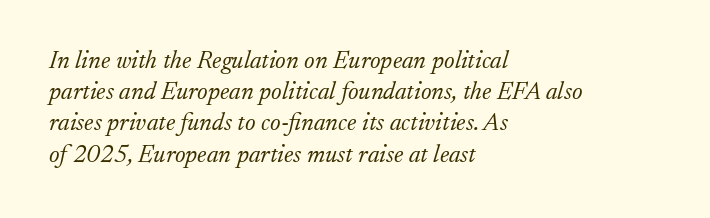
The image shows 25 px text type, italic (leaning right); set left-aligned, normal line spacing (1.25x), normal letter spacing, not underlined.
